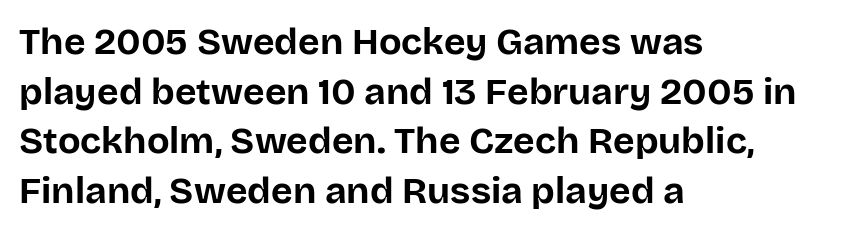
{"serif": "no", "italic": "no", "bold": "yes", "weight": "bold", "width": "normal", "stroke_contrast": "low", "x_height": "large", "monospaced": "no", "underline": "no", "align": "left", "line_spacing": "normal", "line_spacing_ratio": 1.34, "letter_spacing": "normal", "letter_spacing_em": 0.0, "glyph_px": 37}
